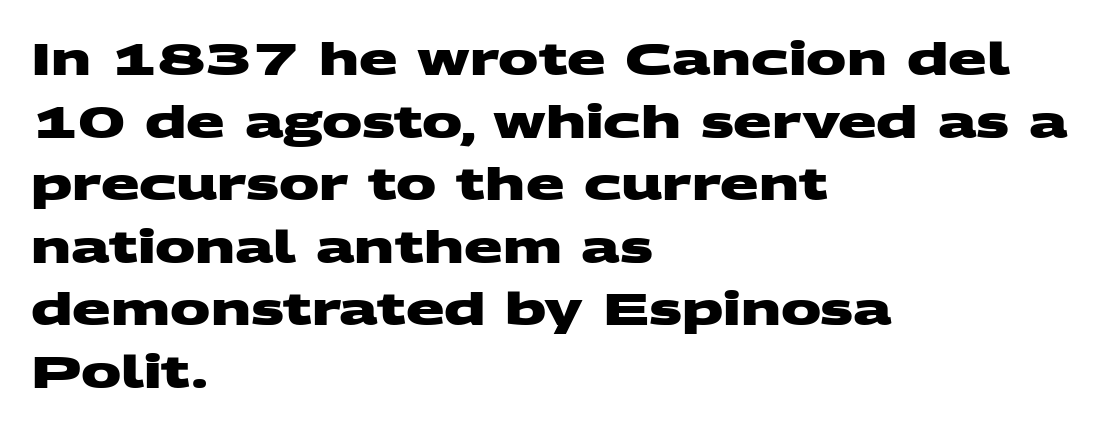
Q: Is the text bold? A: Yes.
Q: Is the typeface a serif or a sans-serif typeface? A: Sans-serif.
Q: Is the text underlined? A: No.
Q: How is the paragraph aligned? A: Left-aligned.
Q: Is the spacing between letters normal or unusually wide? A: Normal.
Q: Is the spacing between lines tight, normal or loose? A: Normal.
Q: Width (condensed, normal, or wide)? A: Wide.
Q: Stroke contrast? A: Medium.
Q: x-height? A: Large.
Q: Monospaced? A: No.
